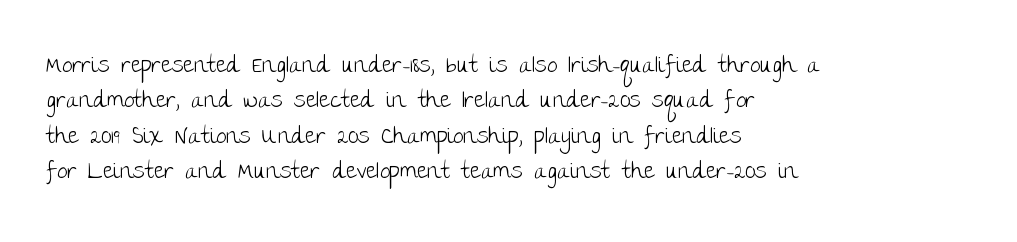
{"italic": "no", "bold": "no", "underline": "no", "align": "left", "line_spacing": "normal", "line_spacing_ratio": 1.54, "letter_spacing": "normal", "letter_spacing_em": 0.0, "glyph_px": 23}
